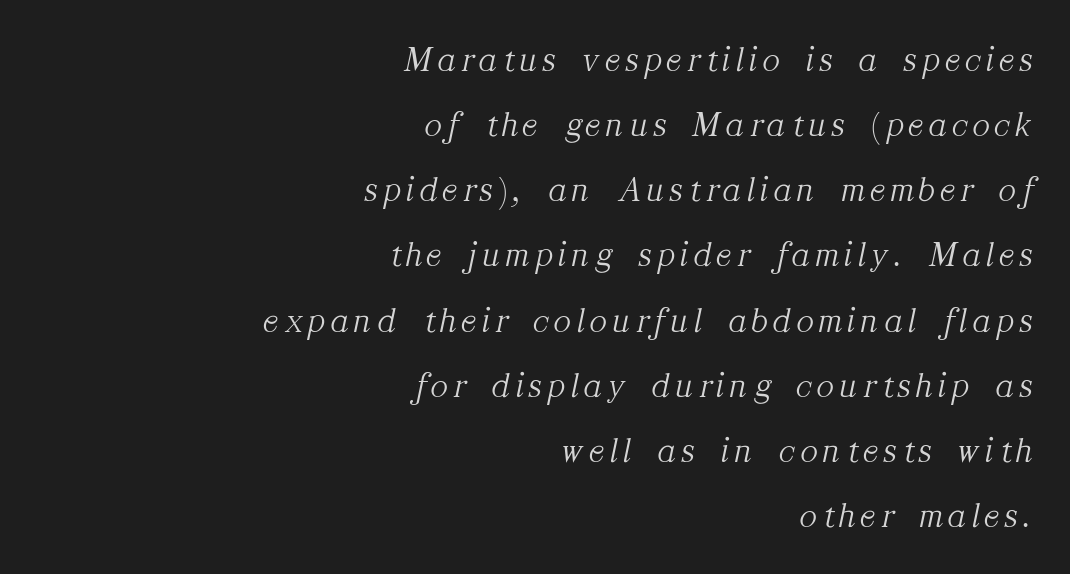
Compared with a typical body face, this is equally light or lighter still. Descenders hang freely into open space. The text was rendered using a seriffed face with decorative stroke endings. The passage shown leans; its letterforms are oblique. These lines are rendered in a variable-pitch font. Does the copy run flush right? Yes — the right margin is perfectly even.
